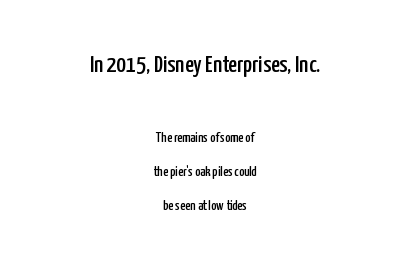
The image shows 24 px text type, upright; set centered, loose line spacing (2.41x), normal letter spacing, not underlined; the first (top) block is 1.71x larger.
